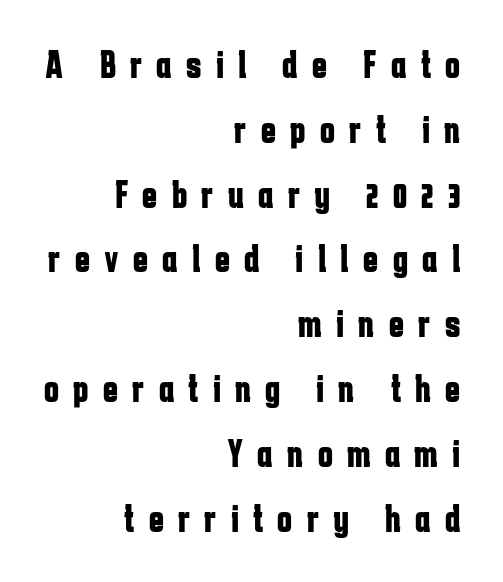
Teacher's note: observe the even right margin — that is flush-right alignment. The lettering holds an erect, upright posture throughout. A full-strength bold gives these letters their thick strokes. Type style note: lacks serifs. The area under the type is left untouched.
